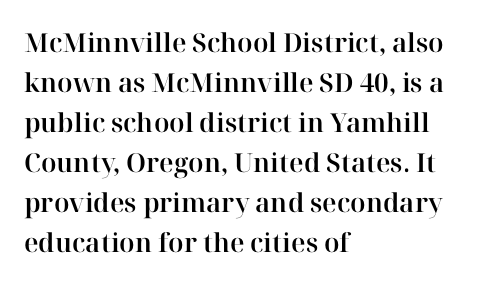
Descender tails drop into unmarked territory. Each word holds together tightly as a unit, with standard inter-letter gaps. Style check: upright. A student would call this left alignment; a typographer would say flush left, rag right. If you measured baseline to baseline, you'd find a middling distance.
